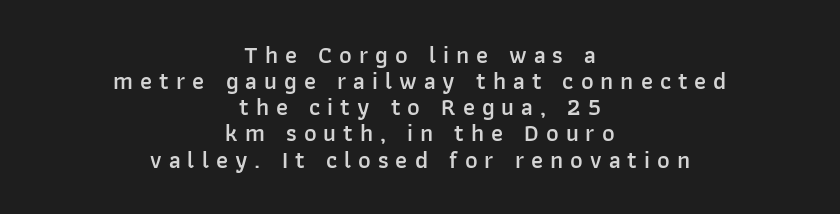
{"italic": "no", "bold": "semi", "underline": "no", "align": "center", "line_spacing": "tight", "line_spacing_ratio": 1.09, "letter_spacing": "wide", "letter_spacing_em": 0.29, "glyph_px": 24}
